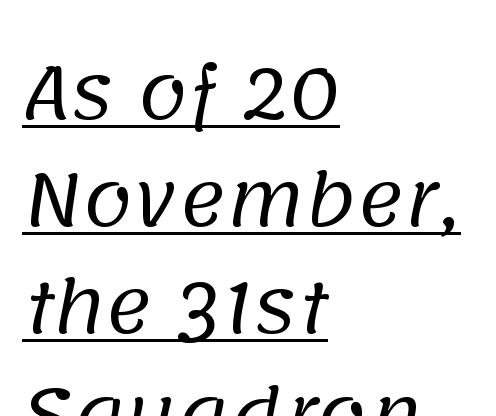
Proportional: the letters do not fall into vertical columns. Each word holds together tightly as a unit, with standard inter-letter gaps. Type style note: lacks serifs. A continuous stroke trails under the words, as in a hyperlink. Does the copy run flush right? No — it runs flush left. Bold? No — there's no thickening of the strokes.
